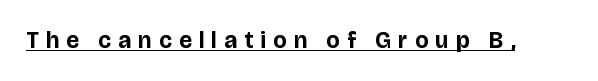
Q: Is the text bold? A: Yes.
Q: Is the text italic (slanted)? A: No, it is upright.
Q: Is the text underlined? A: Yes.
Q: Is the spacing between letters normal or unusually wide? A: Unusually wide.
